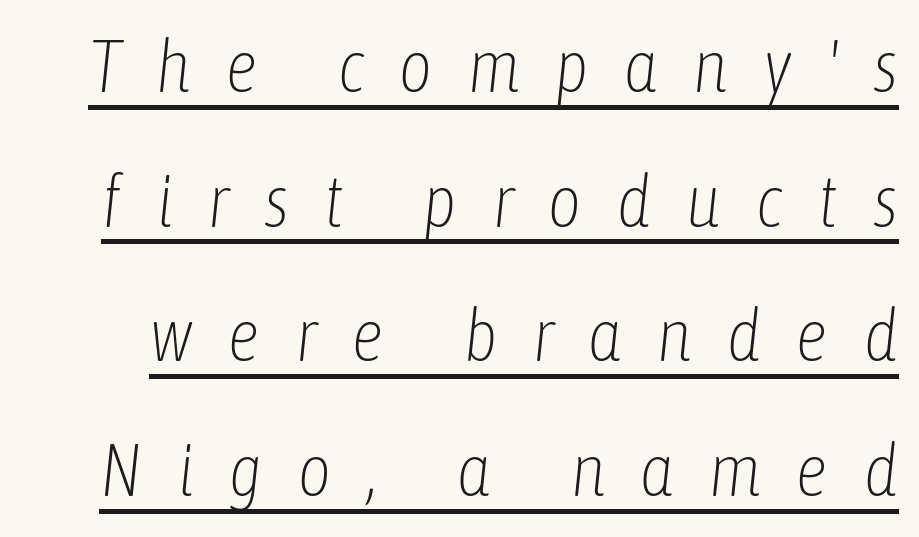
The image shows 74 px light, condensed type, italic (leaning right); set line spacing 1.82x, unusually wide letter spacing (+0.46 em), underlined; low stroke contrast and a medium x-height.
